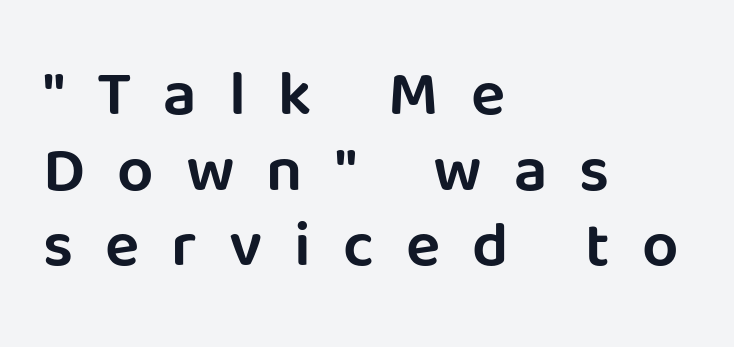
Q: Is the text italic (slanted)? A: No, it is upright.
Q: Is the typeface a serif or a sans-serif typeface? A: Sans-serif.
Q: Is the text underlined? A: No.
Q: How is the paragraph aligned? A: Left-aligned.
Q: Is the spacing between letters normal or unusually wide? A: Unusually wide.
Q: Width (condensed, normal, or wide)? A: Normal.
Q: Stroke contrast? A: Low.
Q: x-height? A: Large.
Q: Monospaced? A: No.
